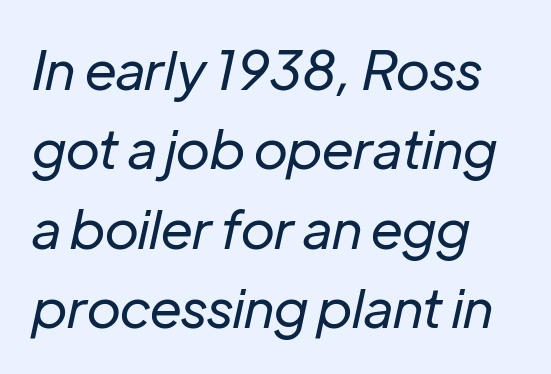
The letters sit at their default tracking, neither squeezed nor spread. The face looks like a standard text weight, possibly lighter. The glyphs look as if they've been sheared to an angle. Letters rest on an invisible, unmarked baseline. Evenly set lines give the paragraph a standard silhouette. The letters advance in unequal steps, a hallmark of proportional type.
